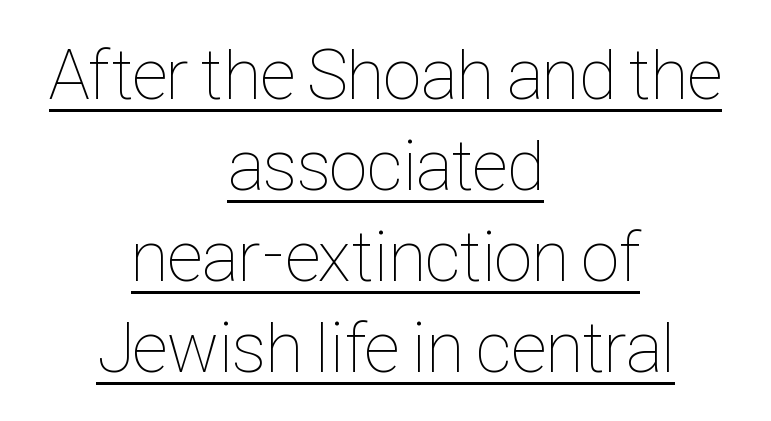
The image shows 71 px thin, condensed type, upright; set centered, normal line spacing (1.28x), normal letter spacing, underlined; low stroke contrast and a medium x-height.
